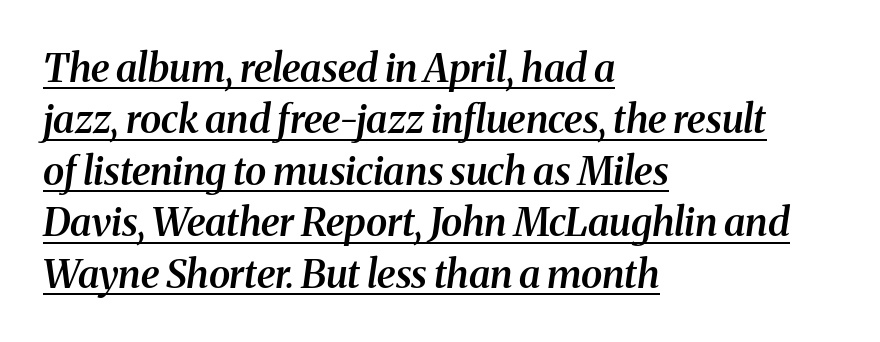
Q: Is the text bold? A: Semi-bold.
Q: Is the text italic (slanted)? A: Yes, it leans right by about 8 degrees.
Q: Is the typeface a serif or a sans-serif typeface? A: Serif.
Q: Is the text underlined? A: Yes.
Q: How is the paragraph aligned? A: Left-aligned.
Q: Is the spacing between letters normal or unusually wide? A: Normal.
Q: Is the spacing between lines tight, normal or loose? A: Normal.
Q: Width (condensed, normal, or wide)? A: Normal.
Q: Stroke contrast? A: Medium.
Q: x-height? A: Medium.
Q: Monospaced? A: No.
